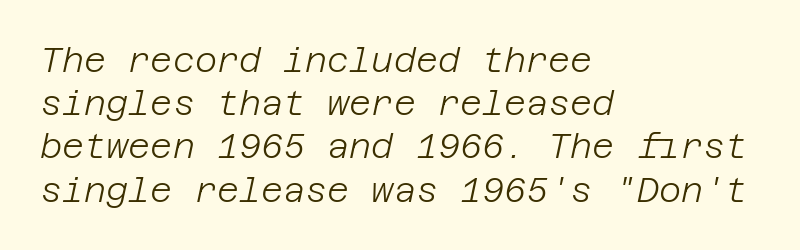
The image shows 34 px light type, italic (leaning right); set left-aligned, normal line spacing (1.27x), normal letter spacing, not underlined; low stroke contrast and a large x-height.
